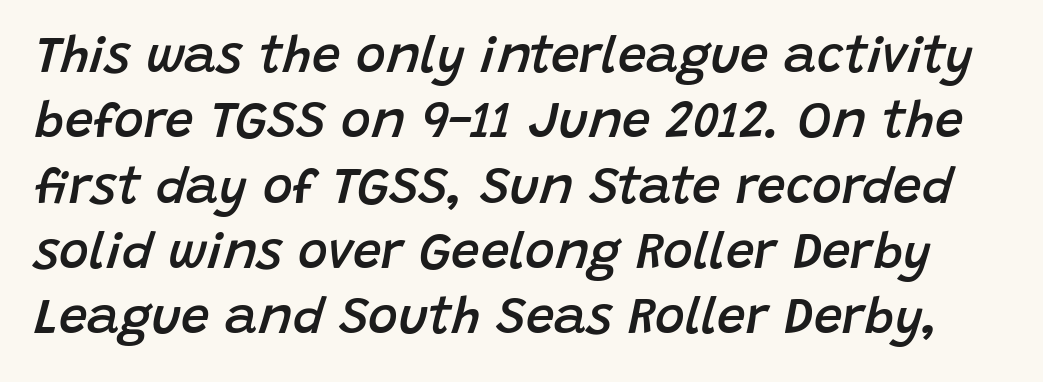
Q: Is the text bold? A: Semi-bold.
Q: Is the text italic (slanted)? A: Yes, it leans right by about 15 degrees.
Q: Is the text underlined? A: No.
Q: Is the spacing between letters normal or unusually wide? A: Normal.
Q: Is the spacing between lines tight, normal or loose? A: Normal.
Q: Width (condensed, normal, or wide)? A: Normal.
Q: Stroke contrast? A: Low.
Q: x-height? A: Large.
Q: Monospaced? A: No.
